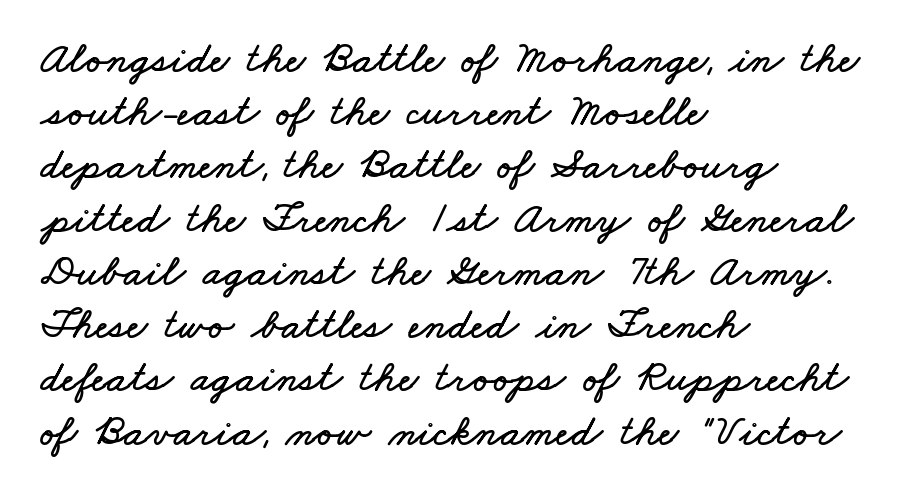
The image shows 44 px wide type; set left-aligned, line spacing 1.21x, normal letter spacing, not underlined; low stroke contrast and a small x-height.
